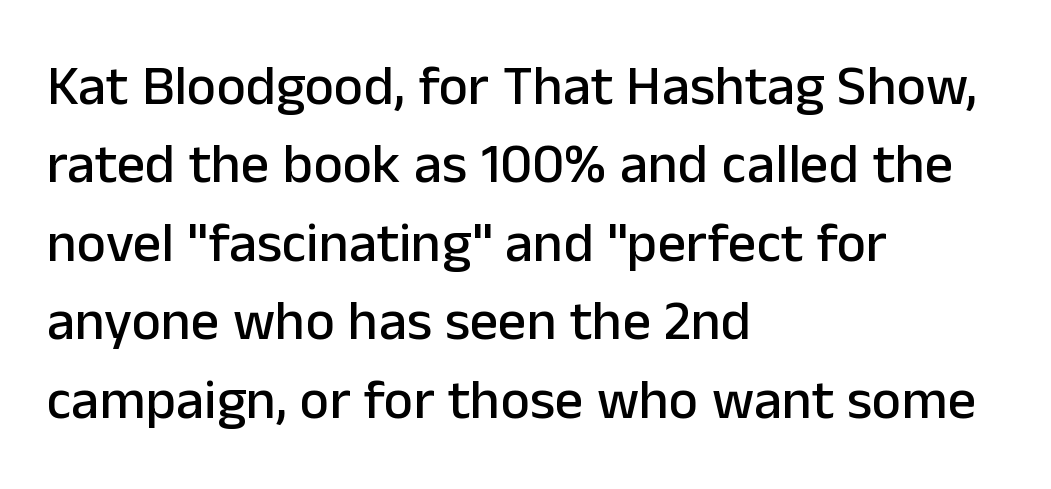
Nope, not italic — everything's standing straight. The foot of each line stays bare and open. Each letter keeps its own natural width here, so spacing adapts to shape. Caption: standard tracking, unaltered.
